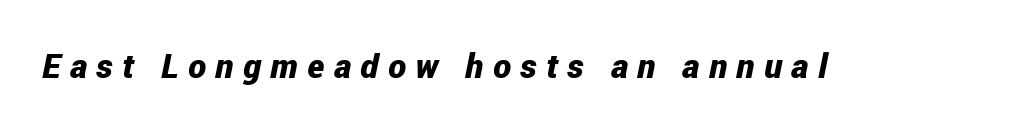
Q: Is the text bold? A: Yes.
Q: Is the text italic (slanted)? A: Yes, it leans right by about 12 degrees.
Q: Is the text underlined? A: No.
Q: Is the spacing between letters normal or unusually wide? A: Unusually wide.
Q: Width (condensed, normal, or wide)? A: Condensed.
Q: Stroke contrast? A: Low.
Q: x-height? A: Medium.
Q: Monospaced? A: No.
